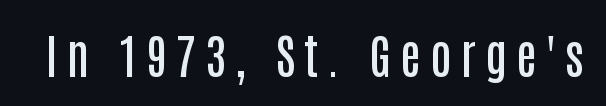
Descenders are the only things crossing below the line. Each letter's strokes conclude bluntly, with no projecting serifs. The rendering uses natural spacing where letterforms have individual widths. Students, note that the glyphs here are deliberately spaced far apart. If you drew a line through each stem, it would be perfectly vertical.
